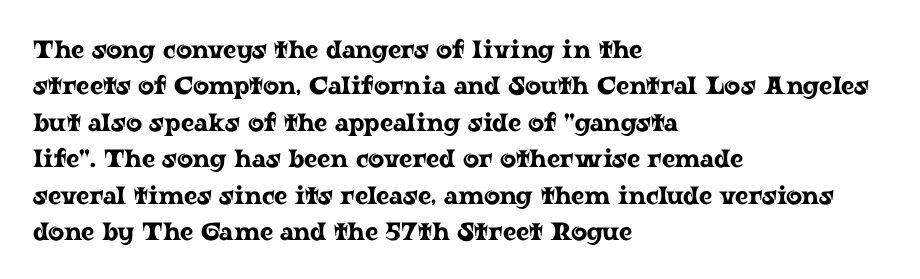
Q: Is the text italic (slanted)? A: No, it is upright.
Q: Is the text underlined? A: No.
Q: How is the paragraph aligned? A: Left-aligned.
Q: Is the spacing between letters normal or unusually wide? A: Normal.
Q: Is the spacing between lines tight, normal or loose? A: Normal.
